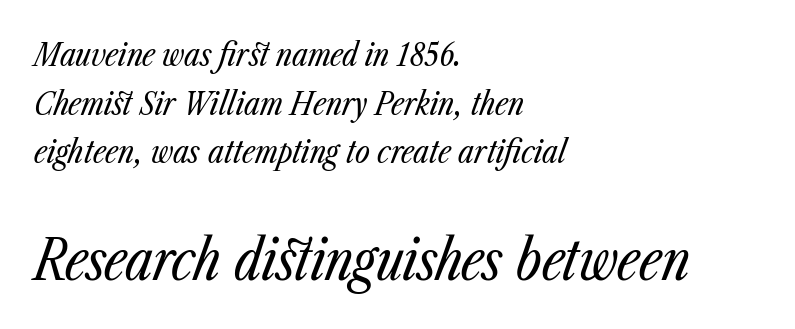
{"italic": "yes", "lean": "right", "slant_degrees": 23, "bold": "no", "weight": "regular", "width": "condensed", "stroke_contrast": "low", "x_height": "medium", "monospaced": "no", "underline": "no", "align": "left", "line_spacing": "normal", "line_spacing_ratio": 1.52, "letter_spacing": "normal", "letter_spacing_em": 0.0, "larger_block": "second", "size_ratio": 1.75, "glyph_px": 56}
